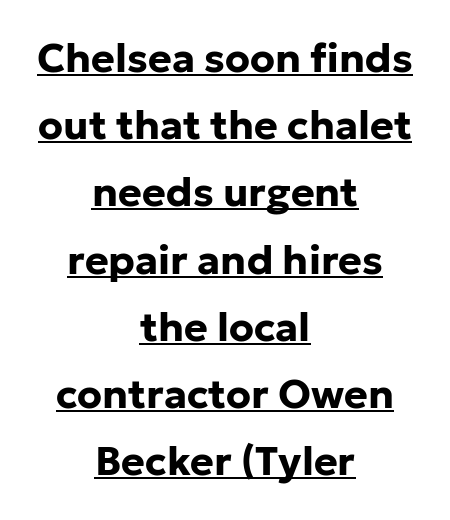
The rag falls on both sides of this text block equally. A typesetter would call this proportional, since set widths differ per character. The typesetting leans heavy: a genuine bold. Designer's note — italics off, roman on. This rendering features underlined lettering. I'd call this a sans setting — the letters go barefoot.
